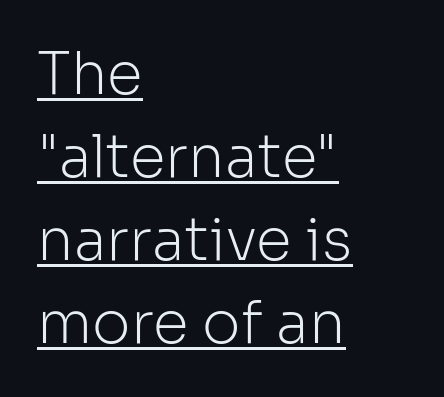
The image shows 58 px light sans-serif type, upright; set left-aligned, normal line spacing (1.43x), normal letter spacing, underlined; low stroke contrast and a medium x-height.
